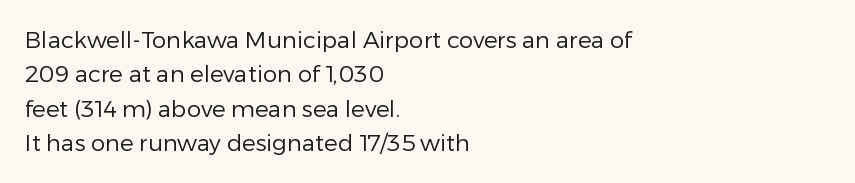
Q: Is the text bold? A: No.
Q: Is the text italic (slanted)? A: No, it is upright.
Q: Is the text underlined? A: No.
Q: How is the paragraph aligned? A: Left-aligned.
Q: Is the spacing between letters normal or unusually wide? A: Normal.
Q: Is the spacing between lines tight, normal or loose? A: Normal.
